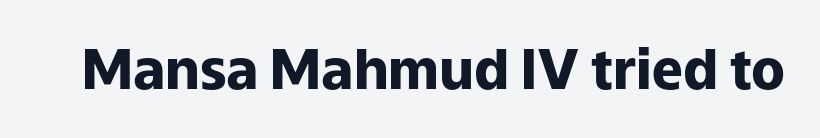
Clear beneath every line of the passage. This sample has the flowing, uneven cadence of proportional lettering. This rendering employs a face without finishing strokes, i.e., a sans-serif. Thick stems and heavy bowls — unmistakably bold.
